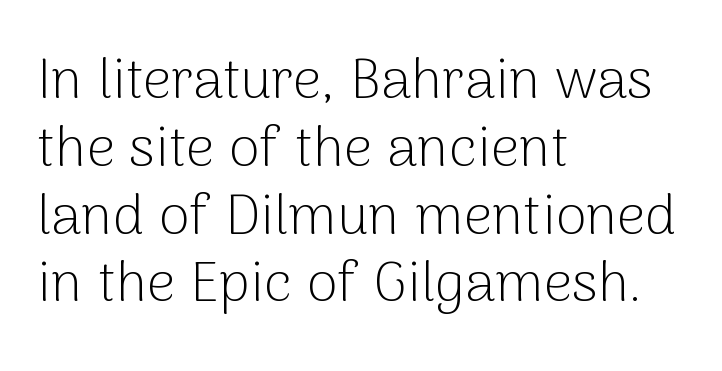
This sample is left-justified, so line endings fall wherever the words run out. Nobody drew a line under any word here. Posture: vertical. Heft: none added — not bold.
